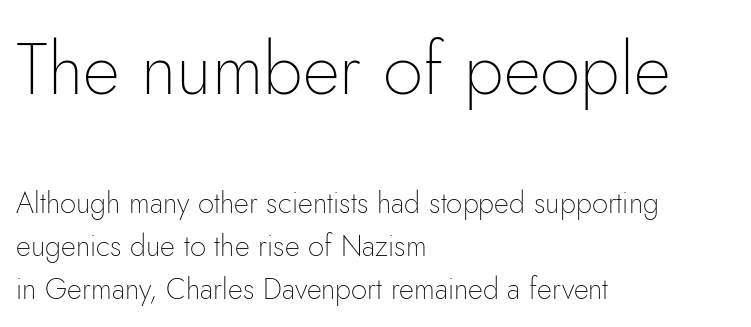
Honestly, the letter spacing is just normal — you wouldn't notice it. The letters stand straight up with perfectly vertical stems. The rendering shows plain stroke endings on the letterforms — a sans-serif design. The strokes carry an ordinary text weight at most. Looks like regular typesetting: each glyph gets only the width it needs.
